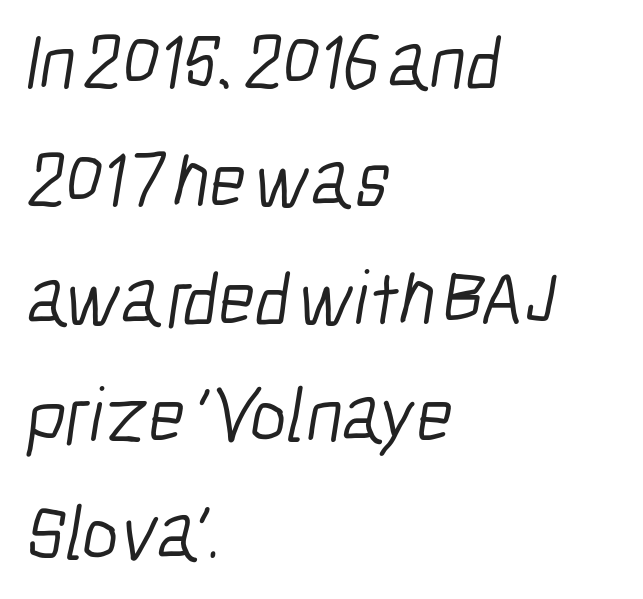
The image shows 78 px light, condensed sans-serif type; set left-aligned, normal line spacing (1.51x), normal letter spacing, not underlined; low stroke contrast and a medium x-height.
